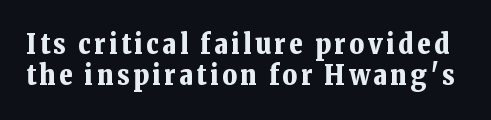
Q: Is the text bold? A: Yes.
Q: Is the text italic (slanted)? A: No, it is upright.
Q: Is the typeface a serif or a sans-serif typeface? A: Serif.
Q: Is the text underlined? A: No.
Q: Is the spacing between lines tight, normal or loose? A: Tight.
Q: Width (condensed, normal, or wide)? A: Normal.
Q: Stroke contrast? A: Low.
Q: x-height? A: Medium.
Q: Monospaced? A: No.
